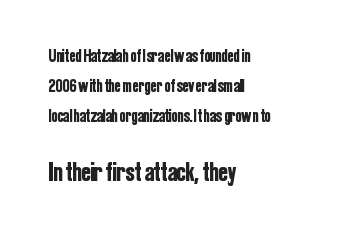
Which chunk is bigger? The second one — the bottom block dwarfs the top. The rag falls on the right side of this text block. Plain, unruled lines of type. It's the straight-up-and-down kind of type. Rows of type keep a routine distance in the vertical direction.
